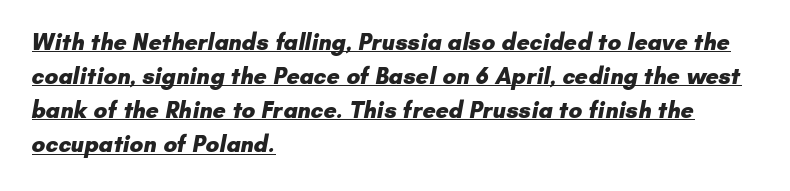
{"bold": "yes", "underline": "yes", "align": "left", "line_spacing": "normal", "line_spacing_ratio": 1.48, "letter_spacing": "normal", "letter_spacing_em": 0.0, "glyph_px": 23}
